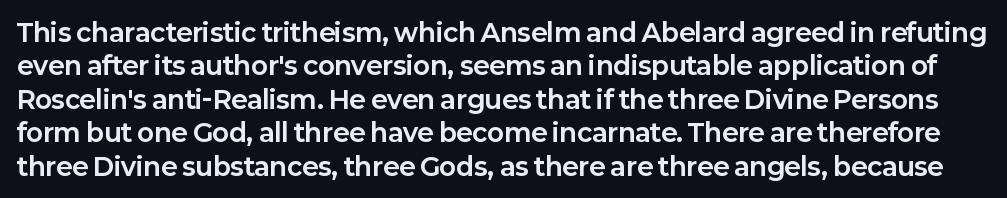
These lines carry a lot of weight — the face is fully bold. Lines of text with bare space underneath. Does the lettering tilt? It doesn't — this is upright. The rendering uses a moderate line-height, typical for paragraphs. Characters follow at the spacing the type designer built in.
